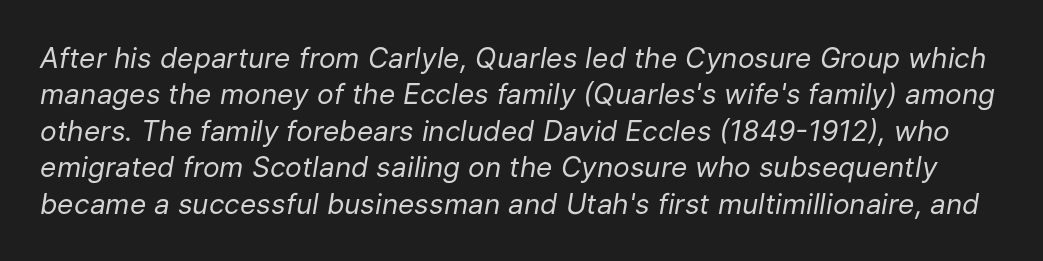
Q: Is the text bold? A: No.
Q: Is the text italic (slanted)? A: Yes, it leans right by about 9 degrees.
Q: Is the text underlined? A: No.
Q: Is the spacing between letters normal or unusually wide? A: Normal.
Q: Is the spacing between lines tight, normal or loose? A: Normal.
Q: Width (condensed, normal, or wide)? A: Normal.
Q: Stroke contrast? A: Low.
Q: x-height? A: Medium.
Q: Monospaced? A: No.
